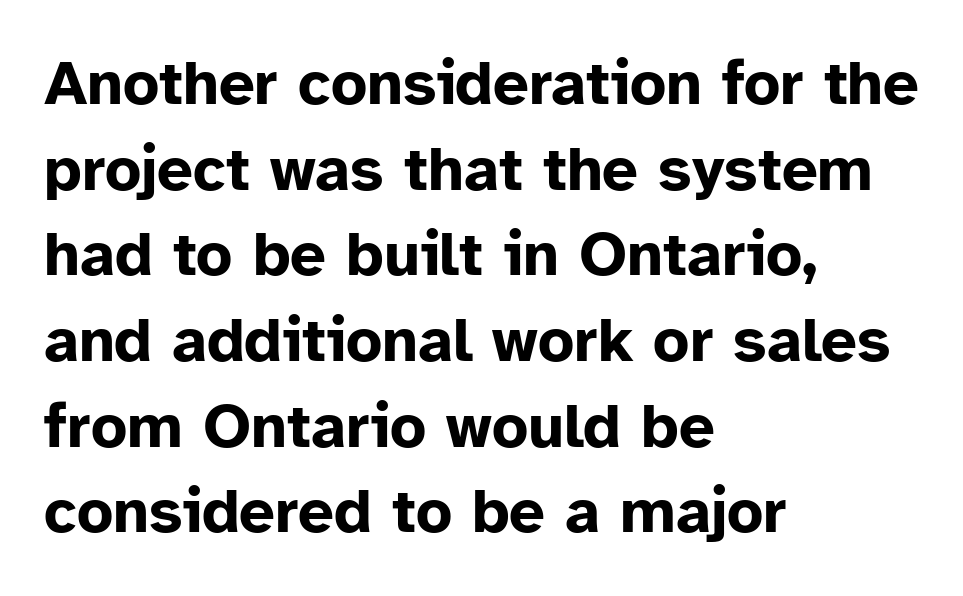
{"serif": "no", "italic": "no", "bold": "yes", "weight": "bold", "width": "normal", "stroke_contrast": "low", "x_height": "medium", "monospaced": "no", "underline": "no", "align": "left", "line_spacing": "normal", "line_spacing_ratio": 1.36, "letter_spacing": "normal", "letter_spacing_em": 0.0, "glyph_px": 63}
